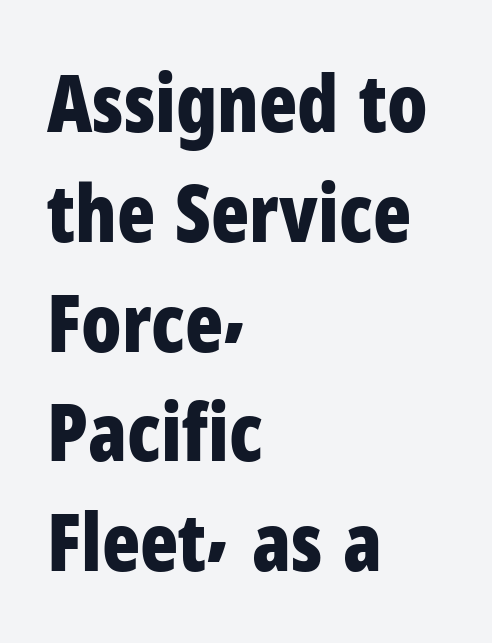
The image shows 79 px bold, condensed sans-serif type, upright; set left-aligned, normal line spacing (1.39x), normal letter spacing, not underlined; low stroke contrast and a medium x-height.
